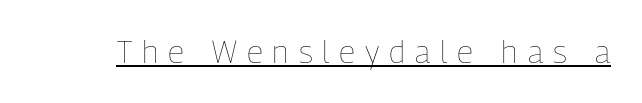
{"italic": "no", "bold": "no", "weight": "thin", "width": "condensed", "stroke_contrast": "low", "x_height": "medium", "monospaced": "no", "underline": "yes", "letter_spacing": "wide", "letter_spacing_em": 0.31, "glyph_px": 32}
